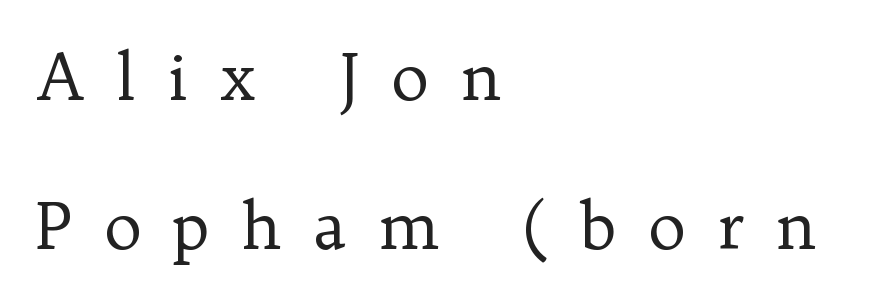
The image shows 64 px regular-weight serif type, upright; set left-aligned, loose line spacing (2.33x), unusually wide letter spacing (+0.48 em), not underlined; low stroke contrast and a medium x-height.
